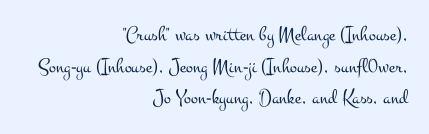
Reading down the block, your eye finds every line finishing at a fixed right position. Heft: none added — not bold. The line texture is even and compact thanks to regular tracking.
